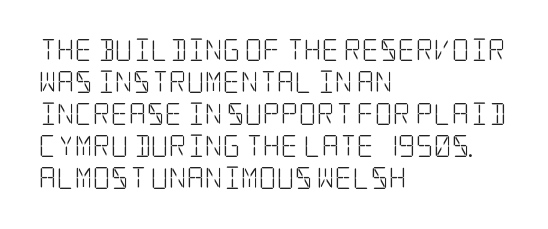
The image shows 22 px text type, upright; set left-aligned, normal line spacing (1.46x), normal letter spacing, not underlined.
